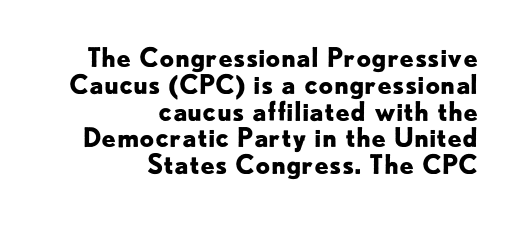
Q: Is the text bold? A: Yes.
Q: Is the text italic (slanted)? A: No, it is upright.
Q: Is the text underlined? A: No.
Q: How is the paragraph aligned? A: Right-aligned.
Q: Is the spacing between letters normal or unusually wide? A: Normal.
Q: Is the spacing between lines tight, normal or loose? A: Tight.
